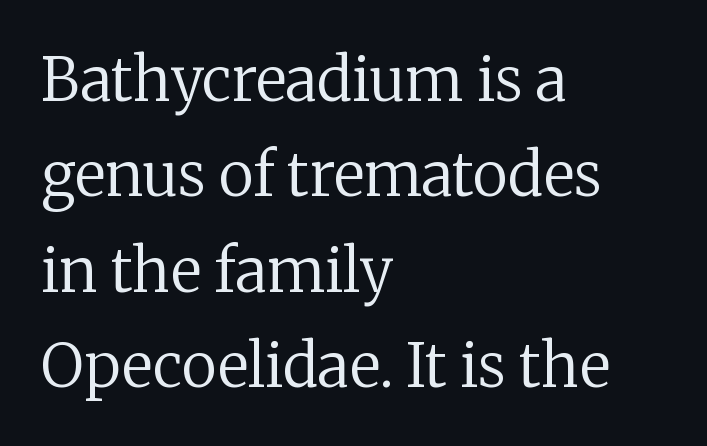
Q: Is the text bold? A: No.
Q: Is the text italic (slanted)? A: No, it is upright.
Q: Is the typeface a serif or a sans-serif typeface? A: Serif.
Q: Is the text underlined? A: No.
Q: How is the paragraph aligned? A: Left-aligned.
Q: Is the spacing between letters normal or unusually wide? A: Normal.
Q: Is the spacing between lines tight, normal or loose? A: Normal.
Q: Width (condensed, normal, or wide)? A: Normal.
Q: Stroke contrast? A: Low.
Q: x-height? A: Medium.
Q: Monospaced? A: No.
